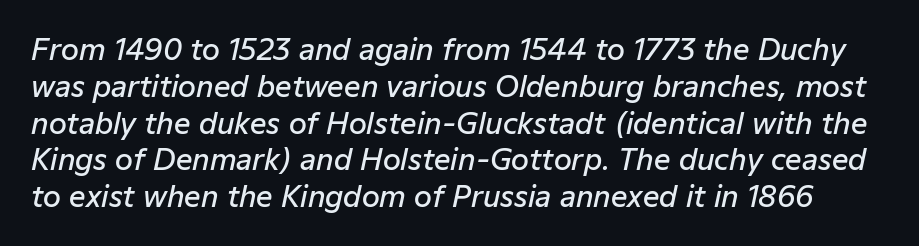
The image shows 29 px semibold type, italic (leaning right); set normal line spacing (1.27x), normal letter spacing, not underlined; low stroke contrast and a medium x-height.
